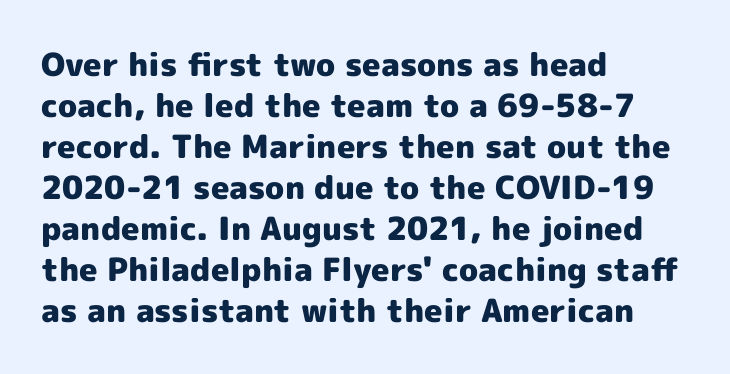
Varying glyph widths throughout — classic text-font behaviour. The axis of the letterforms is exactly vertical. The passage is arranged the way most books set body copy — flush left. The leading is moderate, giving the passage an even texture. The strip under each line holds only bare page.
